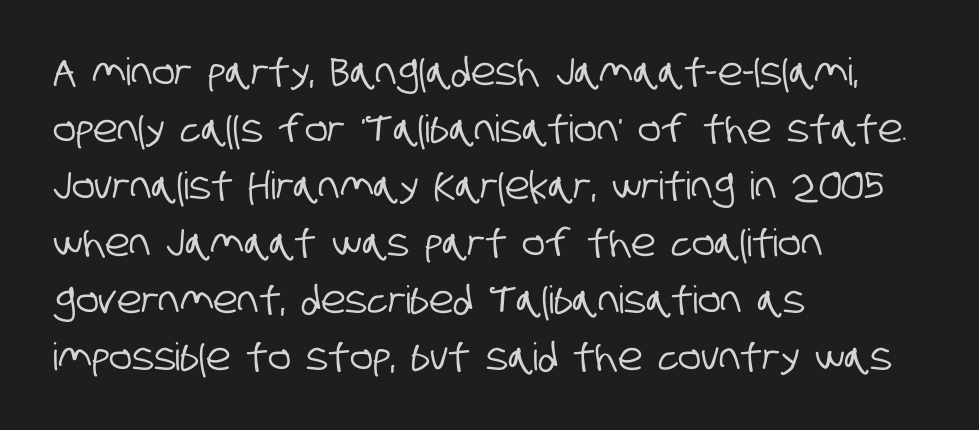
Q: Is the typeface a serif or a sans-serif typeface? A: Sans-serif.
Q: Is the text underlined? A: No.
Q: How is the paragraph aligned? A: Left-aligned.
Q: Is the spacing between letters normal or unusually wide? A: Normal.
Q: Is the spacing between lines tight, normal or loose? A: Normal.
Q: Width (condensed, normal, or wide)? A: Condensed.
Q: Stroke contrast? A: Low.
Q: x-height? A: Large.
Q: Monospaced? A: No.
